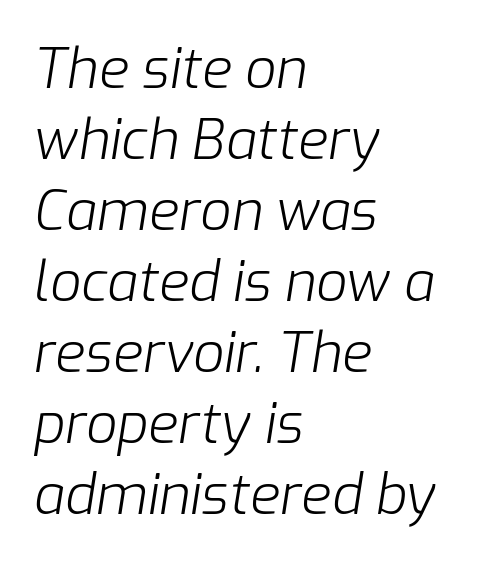
{"italic": "yes", "lean": "right", "slant_degrees": 9, "bold": "no", "weight": "light", "width": "normal", "stroke_contrast": "low", "x_height": "medium", "monospaced": "no", "underline": "no", "align": "left", "line_spacing": "normal", "line_spacing_ratio": 1.29, "letter_spacing": "normal", "letter_spacing_em": 0.0, "glyph_px": 55}
